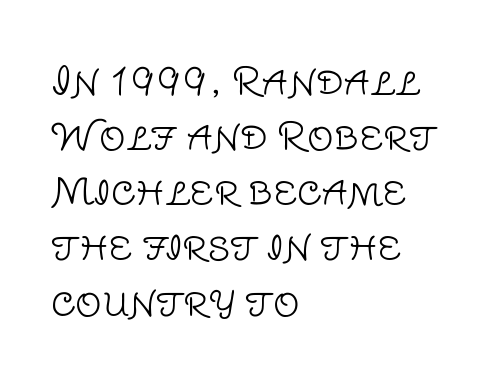
How would I describe the line gaps? Plain and ordinary. Underline: absent. Is this a sans? Yes — the strokes have no serifs. Bold? No — there's no thickening of the strokes. This sample uses plain, unmodified letter spacing. Horizontally, the lines are justified to the leading edge only.
